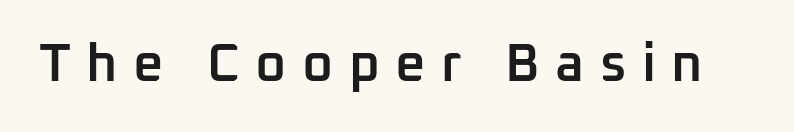
{"serif": "no", "italic": "no", "bold": "semi", "weight": "semibold", "width": "normal", "stroke_contrast": "low", "x_height": "medium", "monospaced": "no", "underline": "no", "letter_spacing": "wide", "letter_spacing_em": 0.29, "glyph_px": 53}
